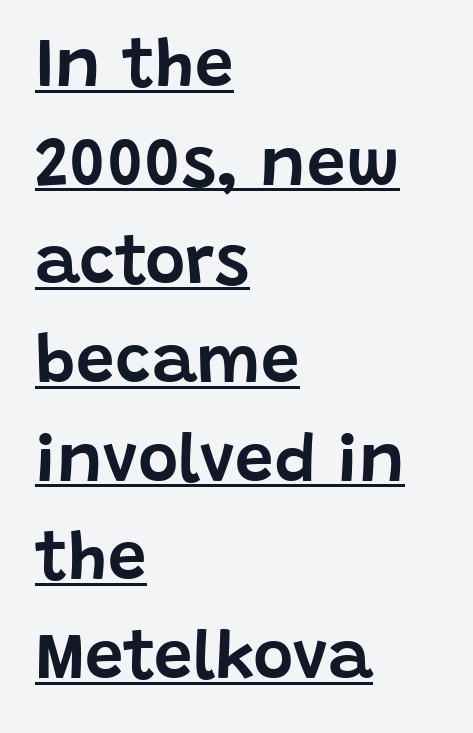
{"serif": "no", "italic": "no", "width": "normal", "stroke_contrast": "low", "x_height": "large", "monospaced": "no", "underline": "yes", "align": "left", "line_spacing": "normal", "line_spacing_ratio": 1.43, "letter_spacing": "normal", "letter_spacing_em": 0.0, "glyph_px": 69}
